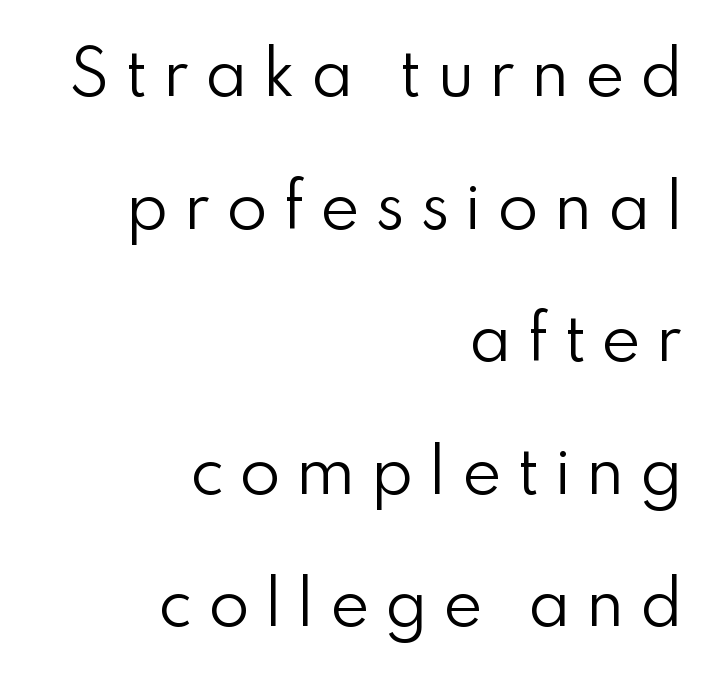
Q: Is the text bold? A: No.
Q: Is the text italic (slanted)? A: No, it is upright.
Q: Is the typeface a serif or a sans-serif typeface? A: Sans-serif.
Q: Is the text underlined? A: No.
Q: How is the paragraph aligned? A: Right-aligned.
Q: Is the spacing between letters normal or unusually wide? A: Unusually wide.
Q: Is the spacing between lines tight, normal or loose? A: Loose.
Q: Width (condensed, normal, or wide)? A: Normal.
Q: Stroke contrast? A: Low.
Q: x-height? A: Small.
Q: Monospaced? A: No.
